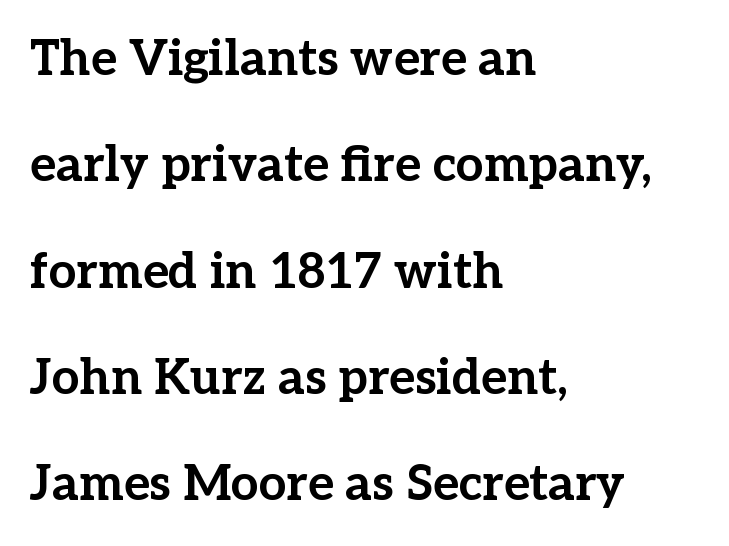
{"serif": "yes", "italic": "no", "bold": "yes", "weight": "bold", "width": "normal", "stroke_contrast": "low", "x_height": "medium", "monospaced": "no", "underline": "no", "align": "left", "line_spacing": "loose", "line_spacing_ratio": 2.17, "letter_spacing": "normal", "letter_spacing_em": 0.0, "glyph_px": 49}
